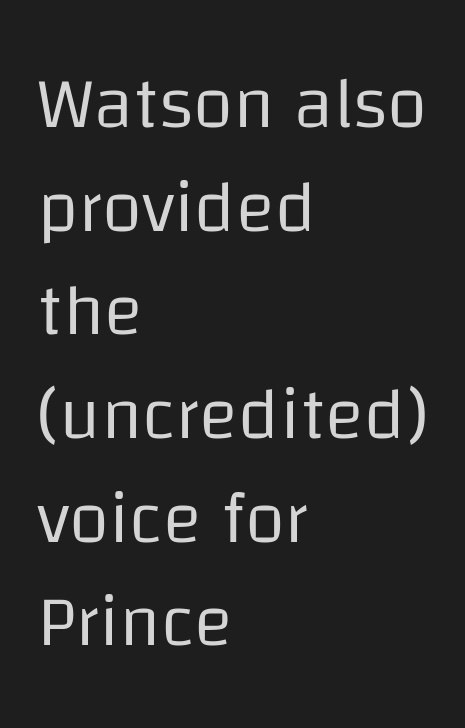
Q: Is the text bold? A: No.
Q: Is the text italic (slanted)? A: No, it is upright.
Q: Is the typeface a serif or a sans-serif typeface? A: Sans-serif.
Q: Is the text underlined? A: No.
Q: How is the paragraph aligned? A: Left-aligned.
Q: Is the spacing between letters normal or unusually wide? A: Normal.
Q: Is the spacing between lines tight, normal or loose? A: Normal.
Q: Width (condensed, normal, or wide)? A: Normal.
Q: Stroke contrast? A: Low.
Q: x-height? A: Large.
Q: Monospaced? A: No.
